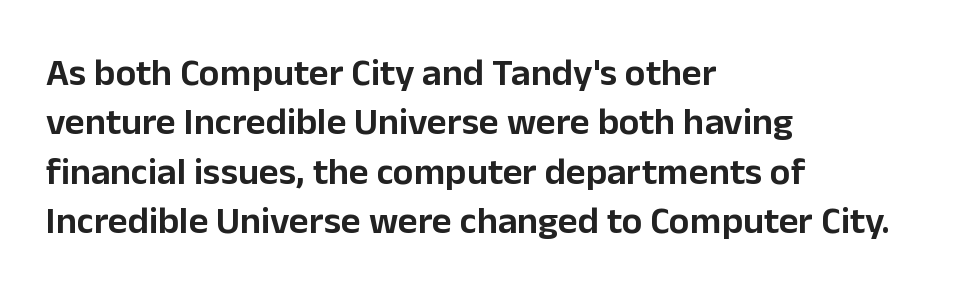
Q: Is the text italic (slanted)? A: No, it is upright.
Q: Is the typeface a serif or a sans-serif typeface? A: Sans-serif.
Q: Is the text underlined? A: No.
Q: How is the paragraph aligned? A: Left-aligned.
Q: Is the spacing between letters normal or unusually wide? A: Normal.
Q: Is the spacing between lines tight, normal or loose? A: Normal.
Q: Width (condensed, normal, or wide)? A: Normal.
Q: Stroke contrast? A: Low.
Q: x-height? A: Medium.
Q: Monospaced? A: No.
